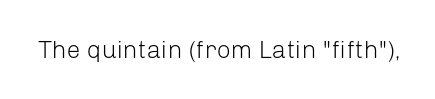
Q: Is the text bold? A: No.
Q: Is the text italic (slanted)? A: No, it is upright.
Q: Is the text underlined? A: No.
Q: Is the spacing between letters normal or unusually wide? A: Normal.
